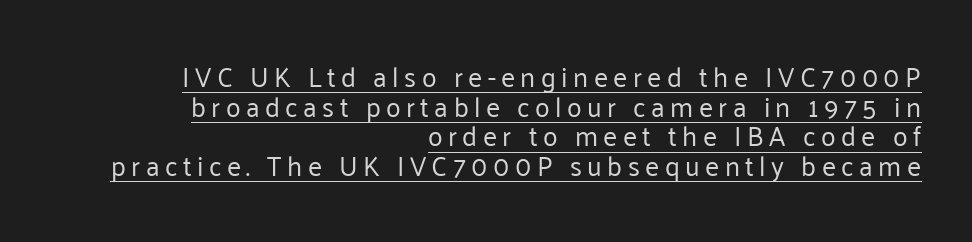
Italic? Not at all — the glyphs are vertical. The rendered words wear a rule along their underside. This rendering widens character spacing well past its baseline value. A light-to-regular cut is what we see here. The space between consecutive lines is stingy. The typesetter chose a ragged-left arrangement here.
